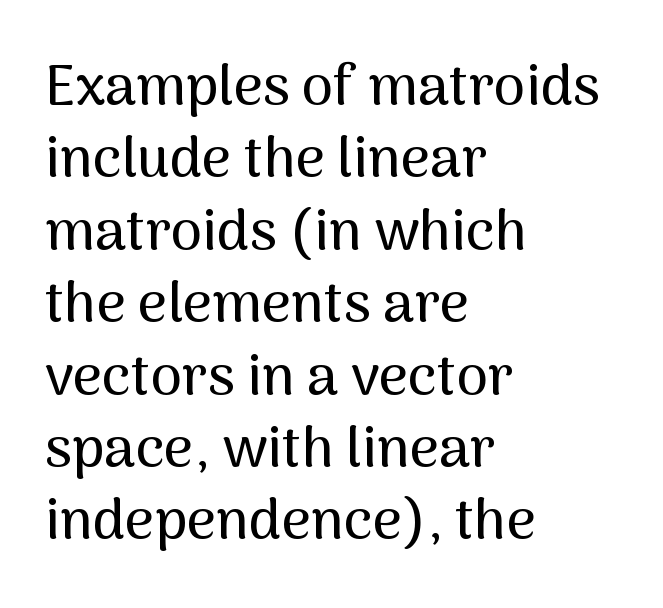
{"serif": "no", "italic": "no", "width": "normal", "stroke_contrast": "medium", "x_height": "medium", "monospaced": "no", "underline": "no", "align": "left", "line_spacing": "normal", "line_spacing_ratio": 1.27, "letter_spacing": "normal", "letter_spacing_em": 0.0, "glyph_px": 57}
